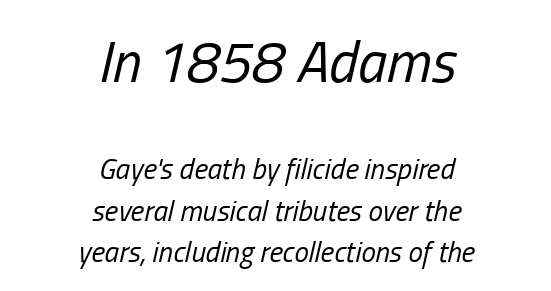
{"italic": "yes", "lean": "right", "slant_degrees": 13, "bold": "no", "weight": "regular", "width": "condensed", "stroke_contrast": "low", "x_height": "medium", "monospaced": "no", "underline": "no", "align": "center", "line_spacing": "normal", "line_spacing_ratio": 1.44, "letter_spacing": "normal", "letter_spacing_em": 0.0, "larger_block": "first", "size_ratio": 2.0, "glyph_px": 58}
